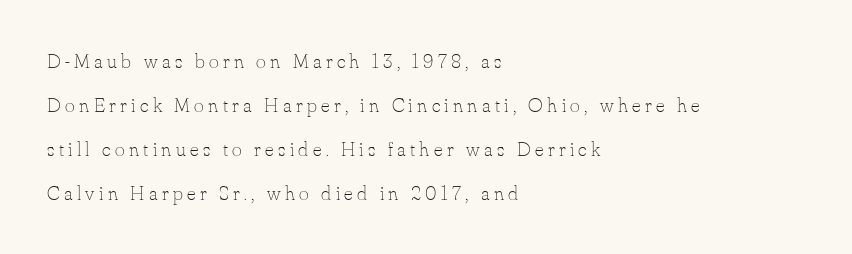
Q: Is the text bold? A: No.
Q: Is the text italic (slanted)? A: No, it is upright.
Q: Is the text underlined? A: No.
Q: How is the paragraph aligned? A: Left-aligned.
Q: Is the spacing between letters normal or unusually wide? A: Unusually wide.
Q: Is the spacing between lines tight, normal or loose? A: Loose.
